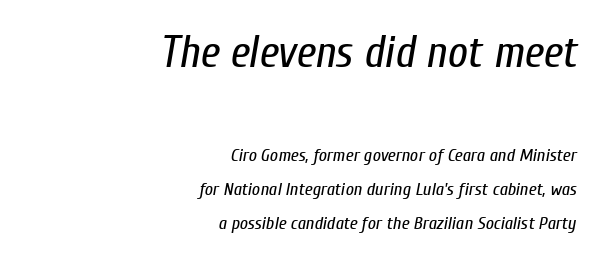
{"italic": "yes", "lean": "right", "slant_degrees": 10, "bold": "no", "weight": "regular", "width": "condensed", "stroke_contrast": "low", "x_height": "medium", "monospaced": "no", "underline": "no", "align": "right", "line_spacing_ratio": 1.87, "letter_spacing": "normal", "letter_spacing_em": 0.0, "larger_block": "first", "size_ratio": 2.44, "glyph_px": 44}
